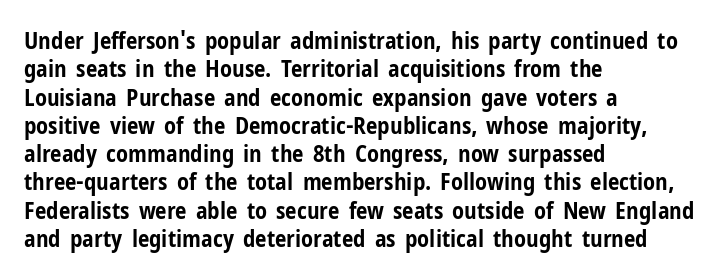
Q: Is the text bold? A: Yes.
Q: Is the text italic (slanted)? A: No, it is upright.
Q: Is the text underlined? A: No.
Q: How is the paragraph aligned? A: Left-aligned.
Q: Is the spacing between letters normal or unusually wide? A: Normal.
